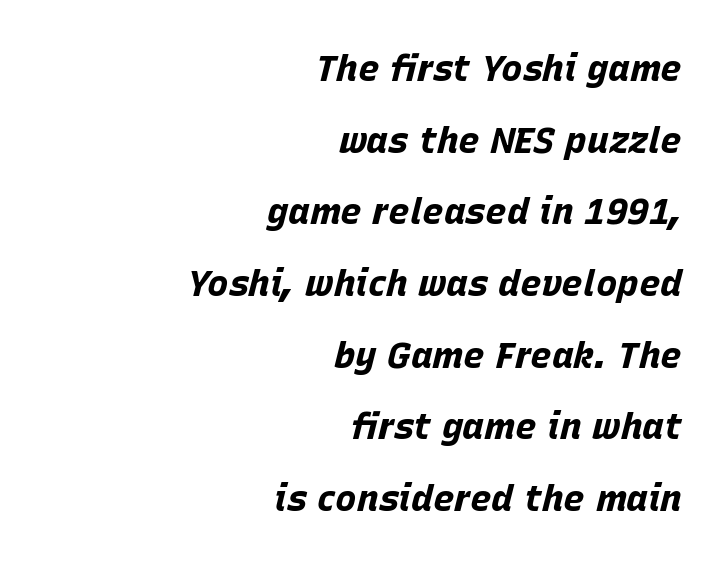
The image shows 36 px bold type, italic (leaning right); set right-aligned, loose line spacing (1.99x), normal letter spacing, not underlined; low stroke contrast and a large x-height.
